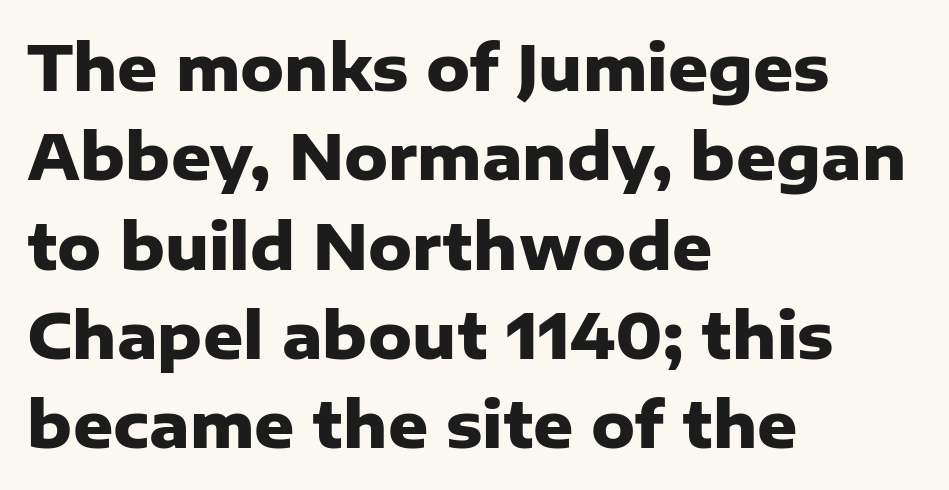
Q: Is the text bold? A: Yes.
Q: Is the text italic (slanted)? A: No, it is upright.
Q: Is the typeface a serif or a sans-serif typeface? A: Sans-serif.
Q: Is the text underlined? A: No.
Q: How is the paragraph aligned? A: Left-aligned.
Q: Is the spacing between letters normal or unusually wide? A: Normal.
Q: Is the spacing between lines tight, normal or loose? A: Normal.
Q: Width (condensed, normal, or wide)? A: Normal.
Q: Stroke contrast? A: Low.
Q: x-height? A: Medium.
Q: Monospaced? A: No.
